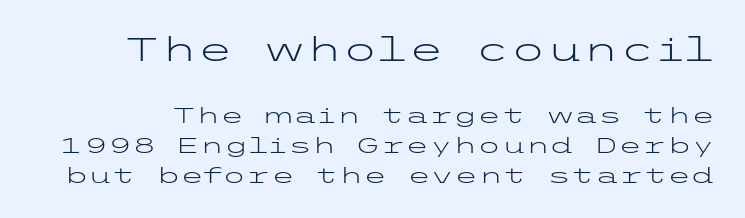
Underlining? Definitely not there. Vertically, the passage feels balanced, rows spaced as you'd expect. Nope, no serifs anywhere on these letters. A quiet, ordinary-to-light weight characterises the typeface. Notice how the stems are strictly vertical — no italics here. Block one is the big one; block two sits smaller underneath.
